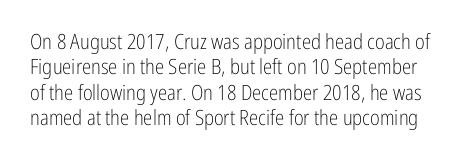
{"italic": "no", "bold": "no", "underline": "no", "line_spacing_ratio": 1.21, "letter_spacing": "normal", "letter_spacing_em": 0.0, "glyph_px": 21}
